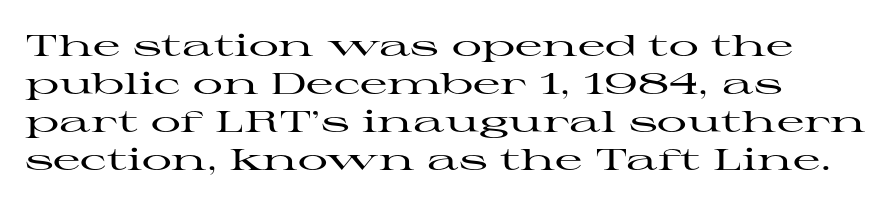
Q: Is the text italic (slanted)? A: No, it is upright.
Q: Is the typeface a serif or a sans-serif typeface? A: Serif.
Q: Is the text underlined? A: No.
Q: How is the paragraph aligned? A: Left-aligned.
Q: Is the spacing between letters normal or unusually wide? A: Normal.
Q: Is the spacing between lines tight, normal or loose? A: Normal.
Q: Width (condensed, normal, or wide)? A: Wide.
Q: Stroke contrast? A: High.
Q: x-height? A: Medium.
Q: Monospaced? A: No.
